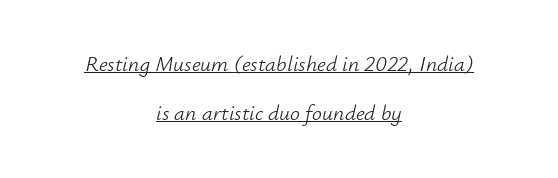
{"italic": "yes", "lean": "right", "slant_degrees": 12, "bold": "no", "underline": "yes", "align": "center", "line_spacing": "loose", "line_spacing_ratio": 2.23, "letter_spacing": "normal", "letter_spacing_em": 0.0, "glyph_px": 22}
